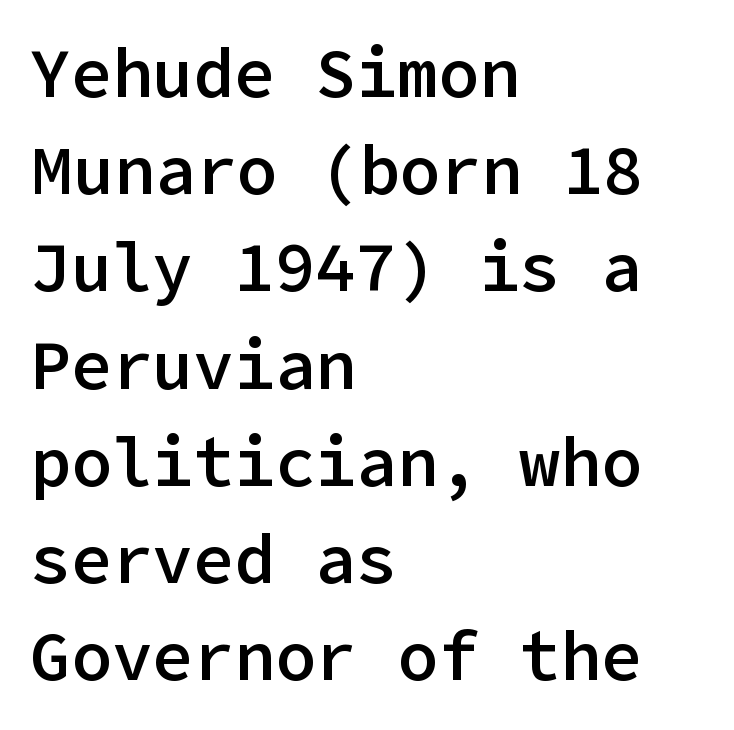
The image shows 68 px semibold sans-serif type, upright; set left-aligned, normal line spacing (1.43x), normal letter spacing, not underlined; low stroke contrast and a medium x-height.
